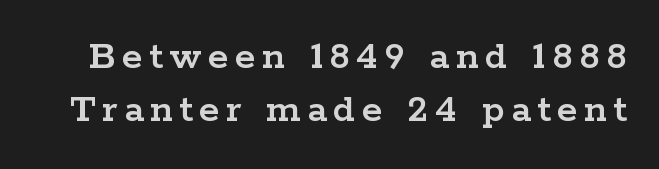
Q: Is the text italic (slanted)? A: No, it is upright.
Q: Is the typeface a serif or a sans-serif typeface? A: Serif.
Q: Is the text underlined? A: No.
Q: Is the spacing between lines tight, normal or loose? A: Normal.
Q: Width (condensed, normal, or wide)? A: Wide.
Q: Stroke contrast? A: Low.
Q: x-height? A: Medium.
Q: Monospaced? A: No.
